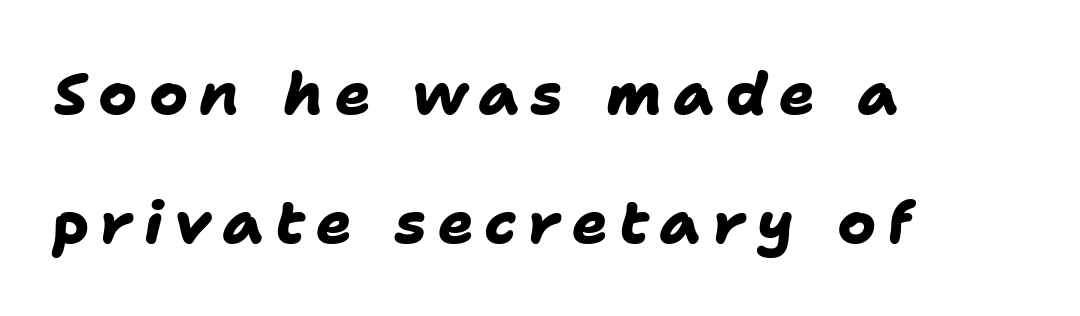
The image shows 59 px heavy sans-serif type; set left-aligned, loose line spacing (2.19x), not underlined; low stroke contrast and a medium x-height.
